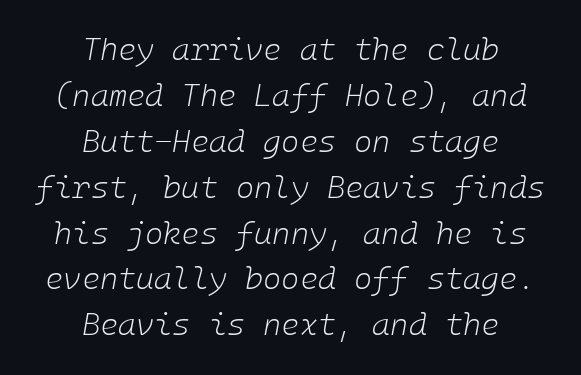
Students, note that the glyphs here touch the page at normal intervals. The passage shown is not underscored anywhere. This sample uses an oblique cut, with every glyph tilted off the vertical. Compared with a typical body face, this is equally light or lighter still.
